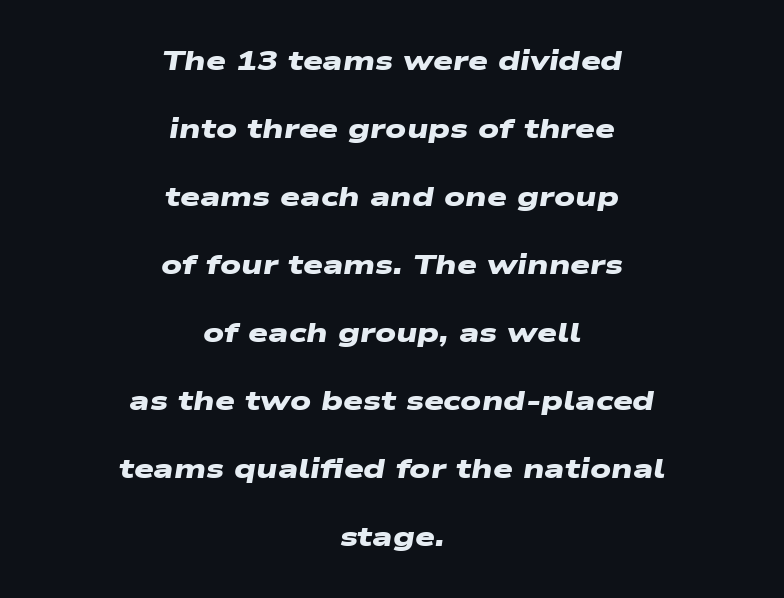
Lines of text with bare space underneath. Leading: increased. The letters advance in unequal steps, a hallmark of proportional type. The paragraph has two soft edges and a firm central axis. The horizontal fit of the characters is conventional and even.
